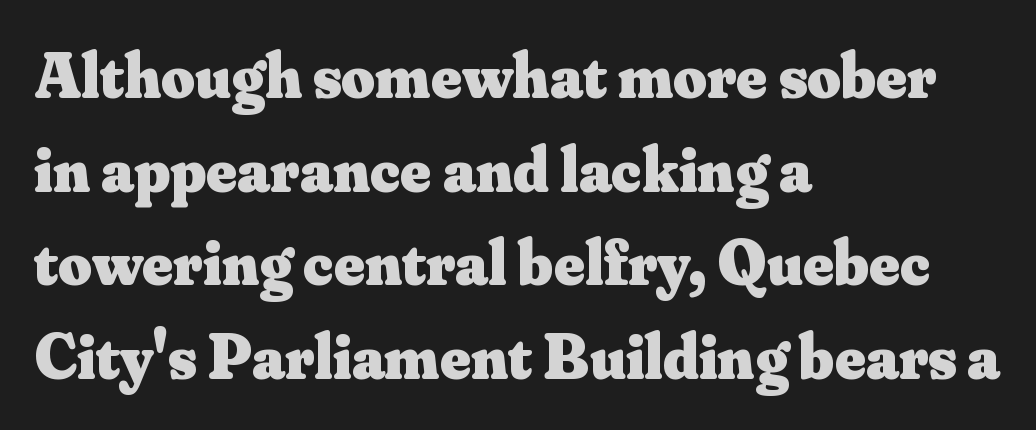
Q: Is the text bold? A: Yes.
Q: Is the text italic (slanted)? A: No, it is upright.
Q: Is the typeface a serif or a sans-serif typeface? A: Serif.
Q: Is the text underlined? A: No.
Q: How is the paragraph aligned? A: Left-aligned.
Q: Is the spacing between letters normal or unusually wide? A: Normal.
Q: Is the spacing between lines tight, normal or loose? A: Normal.
Q: Width (condensed, normal, or wide)? A: Normal.
Q: Stroke contrast? A: Medium.
Q: x-height? A: Small.
Q: Monospaced? A: No.
